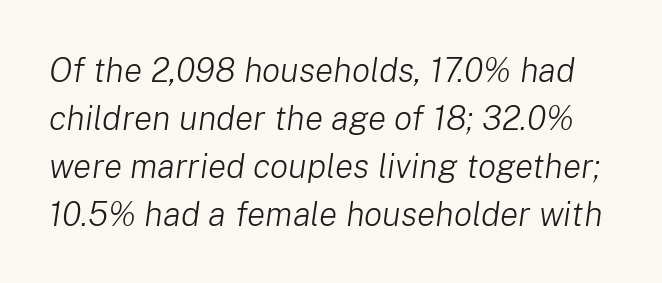
The image shows 34 px light type, italic (leaning right); set normal line spacing (1.41x), normal letter spacing, not underlined; low stroke contrast and a medium x-height.
